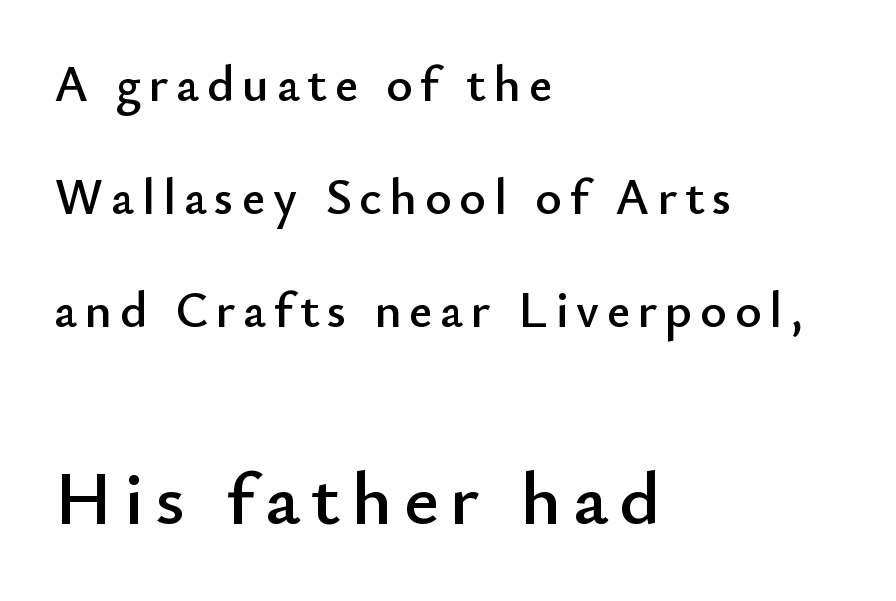
The image shows 76 px sans-serif type, upright; set left-aligned, loose line spacing (2.22x), not underlined; the second (bottom) block is 1.49x larger; low stroke contrast and a small x-height.
